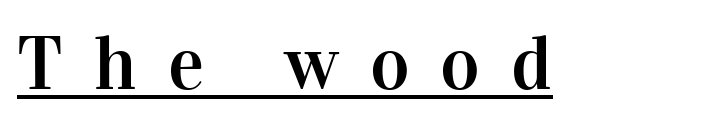
{"serif": "yes", "italic": "no", "width": "normal", "stroke_contrast": "high", "x_height": "medium", "monospaced": "no", "underline": "yes", "letter_spacing": "wide", "letter_spacing_em": 0.41, "glyph_px": 76}
